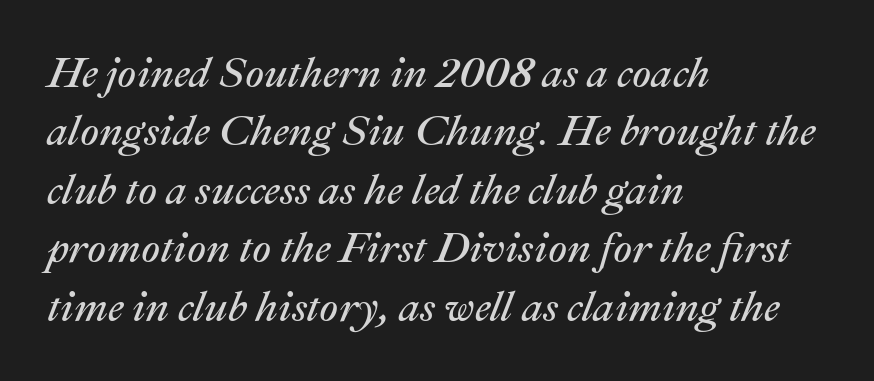
The image shows 42 px regular-weight type, italic (leaning right); set left-aligned, normal line spacing (1.39x), normal letter spacing, not underlined; medium stroke contrast and a medium x-height.
